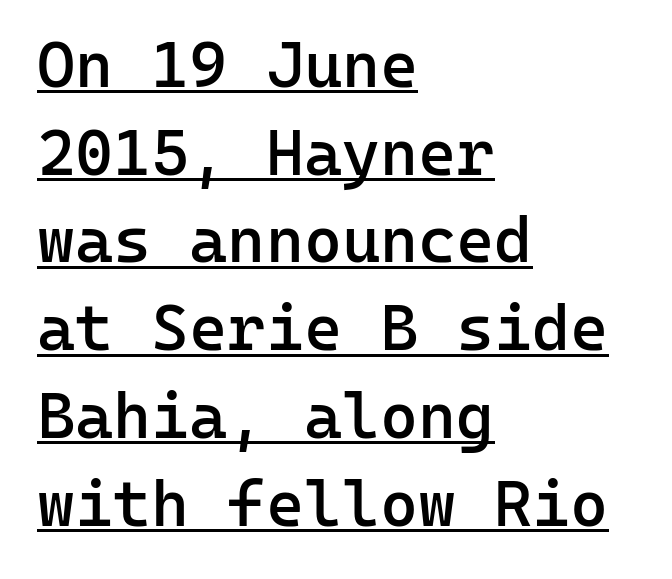
Q: Is the text bold? A: Semi-bold.
Q: Is the text italic (slanted)? A: No, it is upright.
Q: Is the typeface a serif or a sans-serif typeface? A: Sans-serif.
Q: Is the text underlined? A: Yes.
Q: How is the paragraph aligned? A: Left-aligned.
Q: Is the spacing between letters normal or unusually wide? A: Normal.
Q: Is the spacing between lines tight, normal or loose? A: Normal.
Q: Width (condensed, normal, or wide)? A: Normal.
Q: Stroke contrast? A: Low.
Q: x-height? A: Medium.
Q: Monospaced? A: Yes.
